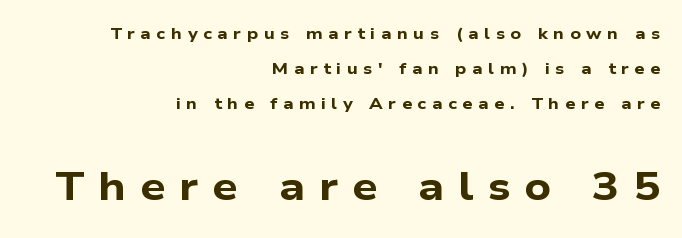
The image shows 40 px bold, wide sans-serif type; set right-aligned, loose line spacing (2.19x), unusually wide letter spacing (+0.35 em), not underlined; the second (bottom) block is 2.5x larger; low stroke contrast and a medium x-height.
